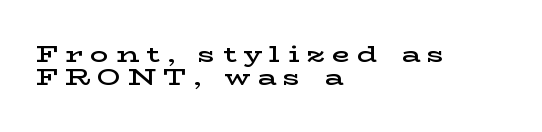
Q: Is the text bold? A: Semi-bold.
Q: Is the text italic (slanted)? A: No, it is upright.
Q: Is the text underlined? A: No.
Q: How is the paragraph aligned? A: Left-aligned.
Q: Is the spacing between letters normal or unusually wide? A: Unusually wide.
Q: Is the spacing between lines tight, normal or loose? A: Tight.
